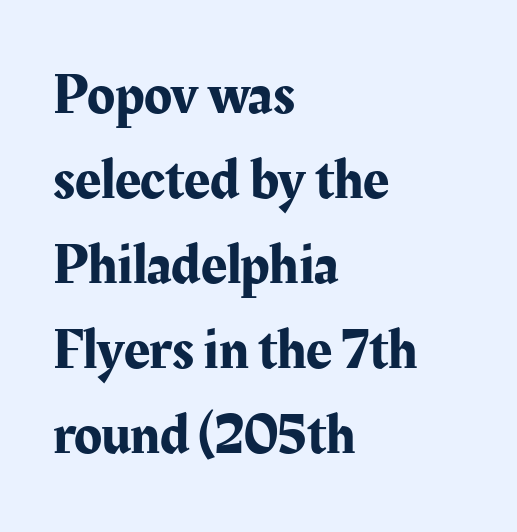
Regular leading. Each letter keeps its own natural width here, so spacing adapts to shape. Do the letters lean? They stand straight. A typesetter would call this zero additional tracking. The text block is weighted toward the left margin, trailing off unevenly rightward.
